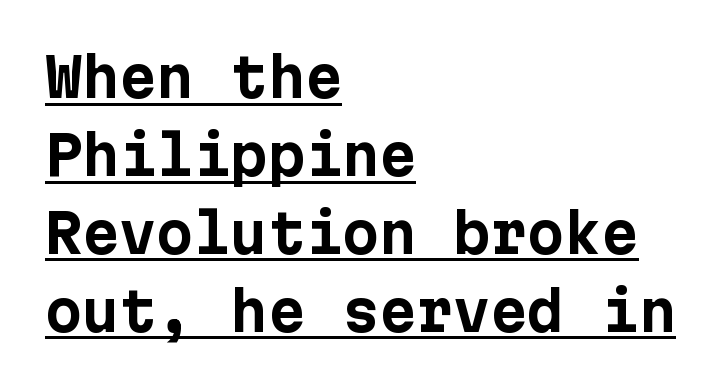
{"serif": "no", "italic": "no", "bold": "yes", "weight": "bold", "width": "normal", "stroke_contrast": "low", "x_height": "medium", "underline": "yes", "align": "left", "line_spacing": "normal", "line_spacing_ratio": 1.47, "letter_spacing": "normal", "letter_spacing_em": 0.0, "glyph_px": 53}
